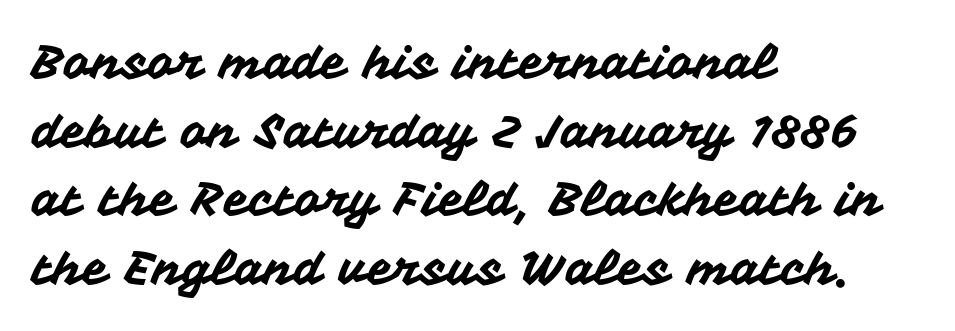
{"serif": "no", "width": "normal", "stroke_contrast": "medium", "x_height": "medium", "monospaced": "no", "underline": "no", "align": "left", "line_spacing": "normal", "line_spacing_ratio": 1.46, "letter_spacing": "normal", "letter_spacing_em": 0.0, "glyph_px": 47}
